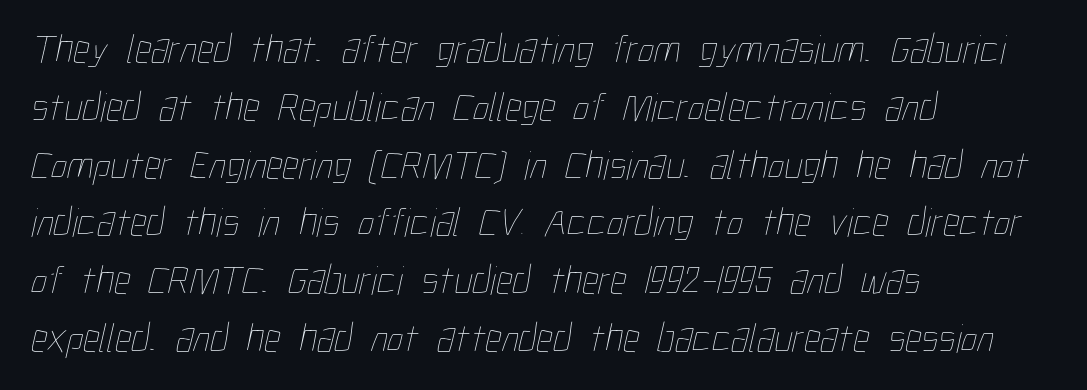
No letter is thick-stroked: the sample isn't bold. Inter-character spacing is left at the font's built-in metrics. A typesetter would call this leading conventional body-copy spacing. Underline: absent.
